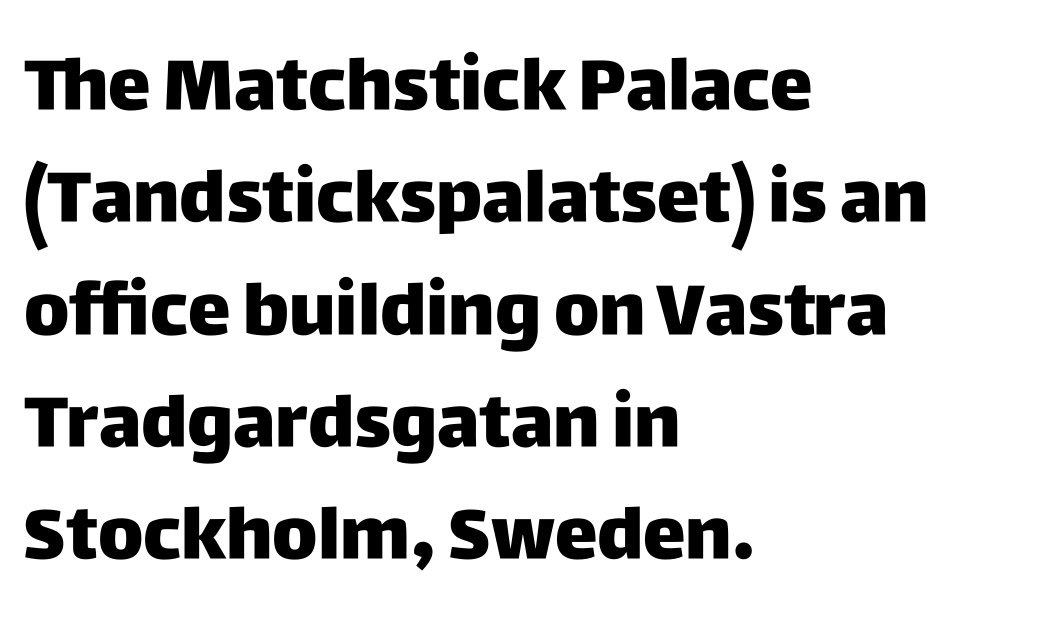
Q: Is the text italic (slanted)? A: No, it is upright.
Q: Is the typeface a serif or a sans-serif typeface? A: Sans-serif.
Q: Is the text underlined? A: No.
Q: How is the paragraph aligned? A: Left-aligned.
Q: Is the spacing between letters normal or unusually wide? A: Normal.
Q: Is the spacing between lines tight, normal or loose? A: Normal.
Q: Width (condensed, normal, or wide)? A: Normal.
Q: Stroke contrast? A: Low.
Q: x-height? A: Large.
Q: Monospaced? A: No.
